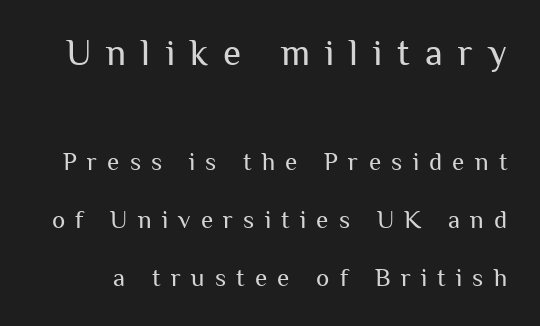
{"serif": "no", "italic": "no", "bold": "no", "weight": "regular", "width": "normal", "stroke_contrast": "medium", "x_height": "medium", "monospaced": "no", "underline": "no", "line_spacing": "loose", "line_spacing_ratio": 2.32, "letter_spacing": "wide", "letter_spacing_em": 0.41, "larger_block": "first", "size_ratio": 1.48, "glyph_px": 37}
